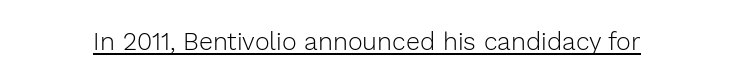
The image shows 25 px text type, upright; set normal letter spacing, underlined.
